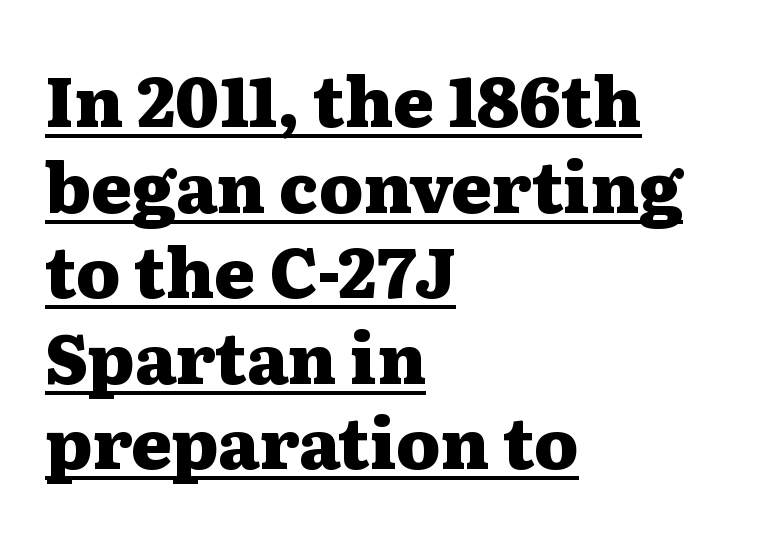
{"serif": "yes", "italic": "no", "bold": "yes", "weight": "heavy", "width": "wide", "stroke_contrast": "medium", "x_height": "medium", "monospaced": "no", "underline": "yes", "align": "left", "line_spacing_ratio": 1.24, "letter_spacing": "normal", "letter_spacing_em": 0.0, "glyph_px": 69}
